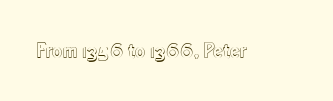
The image shows 22 px text type, upright; set normal letter spacing, not underlined.
